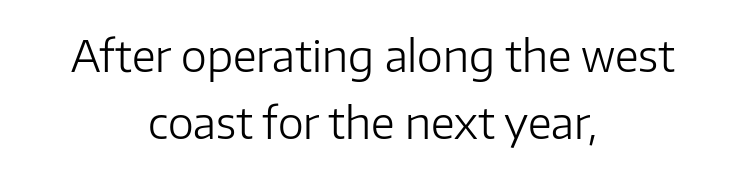
The image shows 44 px light sans-serif type, upright; set centered, normal line spacing (1.53x), normal letter spacing, not underlined; low stroke contrast and a medium x-height.
